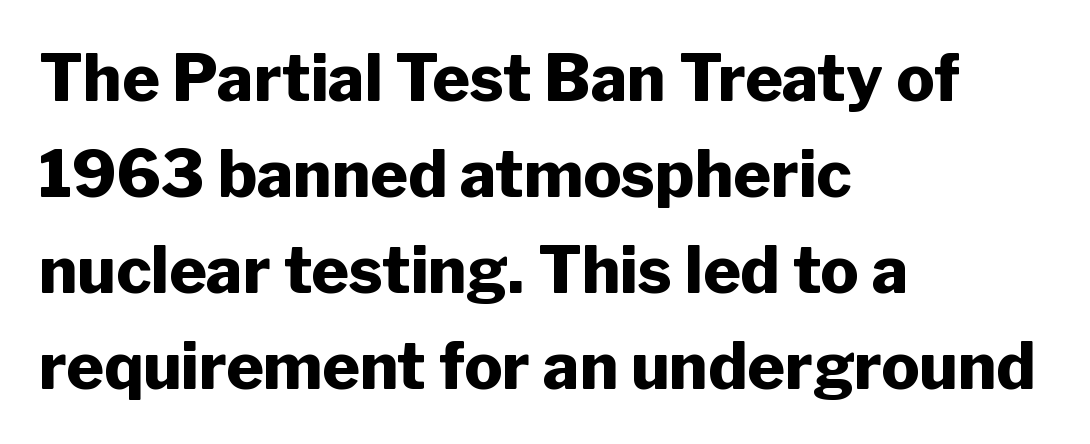
{"serif": "no", "italic": "no", "bold": "yes", "weight": "heavy", "width": "normal", "stroke_contrast": "low", "x_height": "medium", "monospaced": "no", "underline": "no", "align": "left", "line_spacing": "normal", "line_spacing_ratio": 1.5, "letter_spacing": "normal", "letter_spacing_em": 0.0, "glyph_px": 64}
